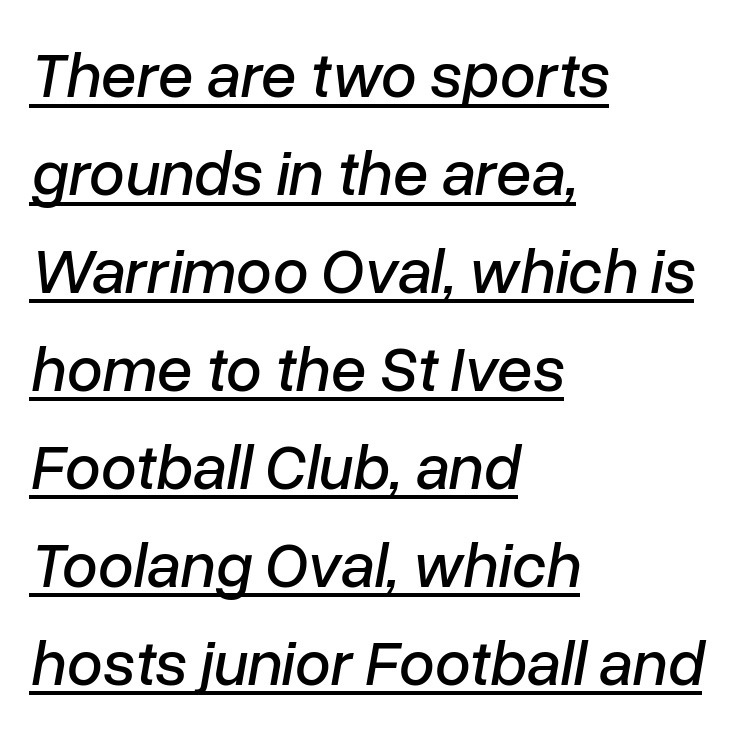
{"italic": "yes", "lean": "right", "slant_degrees": 10, "width": "normal", "stroke_contrast": "low", "x_height": "medium", "monospaced": "no", "underline": "yes", "align": "left", "line_spacing": "normal", "line_spacing_ratio": 1.53, "letter_spacing": "normal", "letter_spacing_em": 0.0, "glyph_px": 64}
